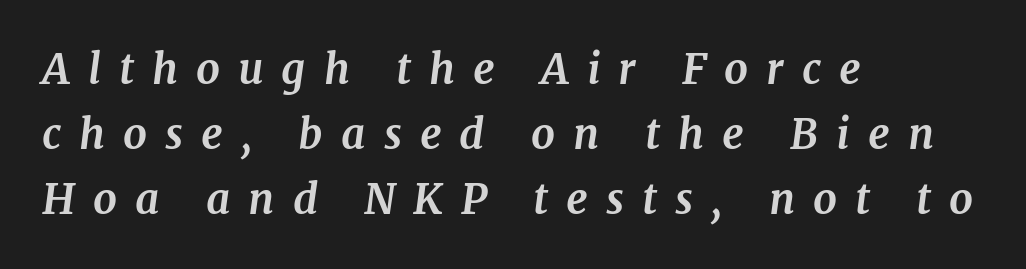
The image shows 42 px bold serif type, italic (leaning right); set left-aligned, normal line spacing (1.55x), unusually wide letter spacing (+0.43 em), not underlined; medium stroke contrast and a medium x-height.
